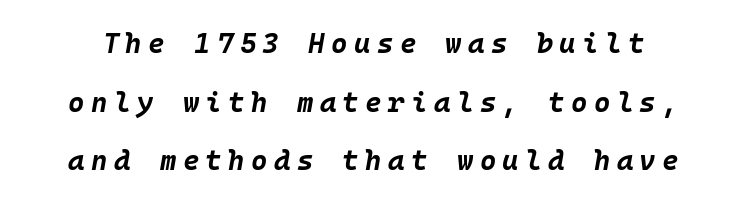
The image shows 28 px bold type, italic (leaning right), monospaced; set loose line spacing (2.09x), unusually wide letter spacing (+0.23 em), not underlined; low stroke contrast and a large x-height.
